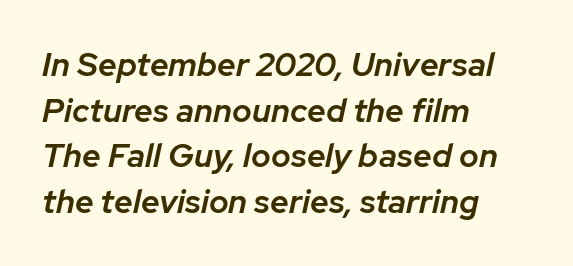
The image shows 33 px semibold type, italic (leaning right); set left-aligned, normal line spacing (1.38x), normal letter spacing, not underlined; low stroke contrast and a medium x-height.
